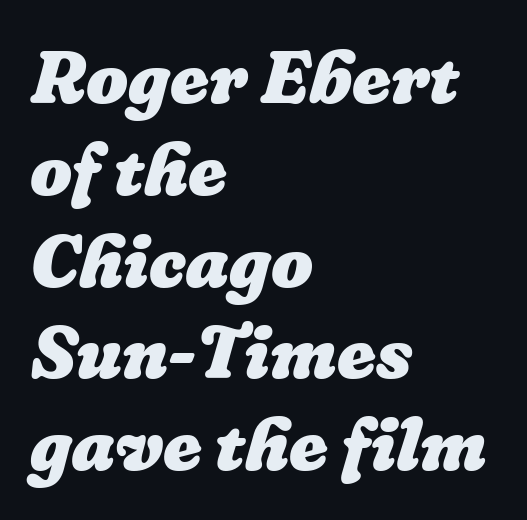
Notice how the passage keeps a crisp vertical edge on the left only. Anything drawn beneath the words? Only blank space. Default kerning and tracking; the words read as compact shapes. Proportional: the letters do not fall into vertical columns.
